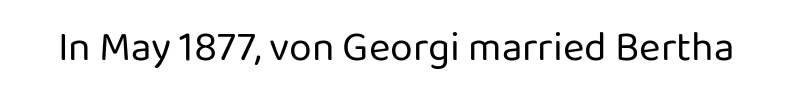
Q: Is the text bold? A: No.
Q: Is the text italic (slanted)? A: No, it is upright.
Q: Is the typeface a serif or a sans-serif typeface? A: Sans-serif.
Q: Is the text underlined? A: No.
Q: Is the spacing between letters normal or unusually wide? A: Normal.
Q: Width (condensed, normal, or wide)? A: Normal.
Q: Stroke contrast? A: Low.
Q: x-height? A: Medium.
Q: Monospaced? A: No.
